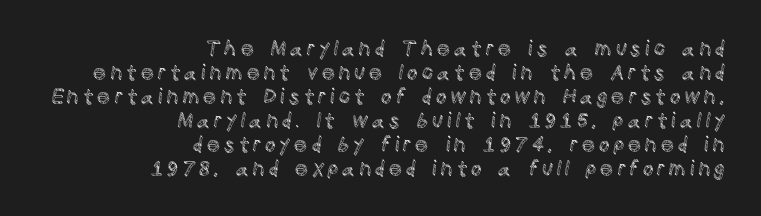
The image shows 21 px text type; set right-aligned, tight line spacing (1.14x), not underlined.
